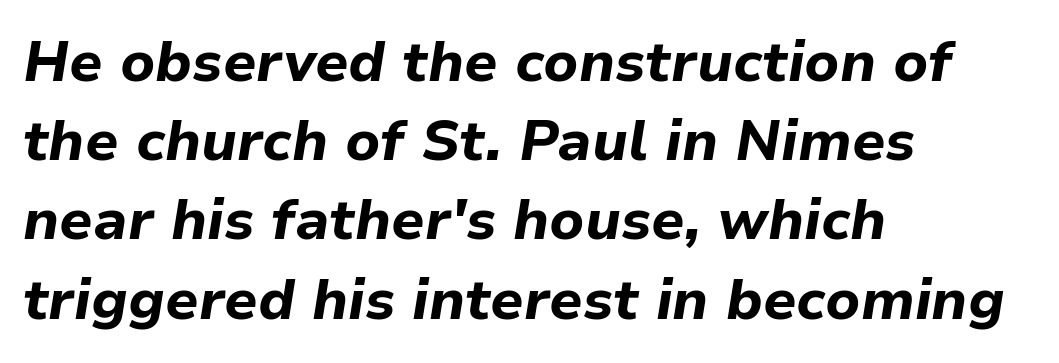
The image shows 57 px bold type, italic (leaning right); set left-aligned, normal line spacing (1.39x), normal letter spacing, not underlined; low stroke contrast and a medium x-height.
